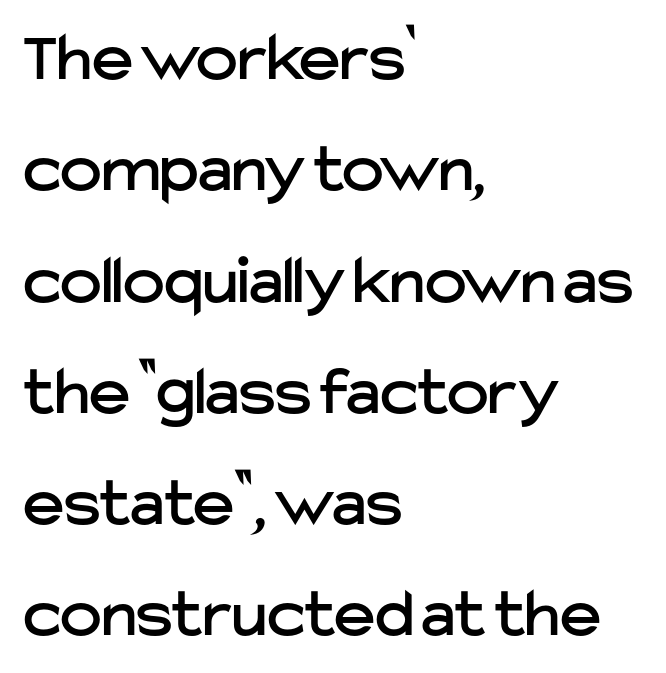
The image shows 70 px sans-serif type, upright; set left-aligned, normal line spacing (1.59x), normal letter spacing, not underlined; low stroke contrast and a medium x-height.
